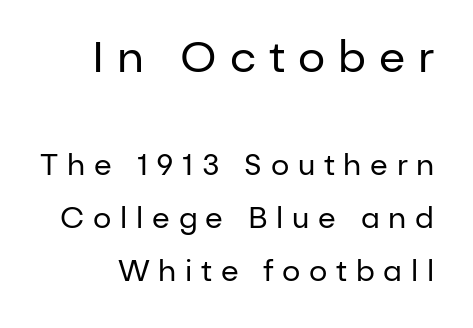
The image shows 43 px regular-weight sans-serif type, upright; set line spacing 1.83x, unusually wide letter spacing (+0.3 em), not underlined; the first (top) block is 1.48x larger; low stroke contrast and a medium x-height.
